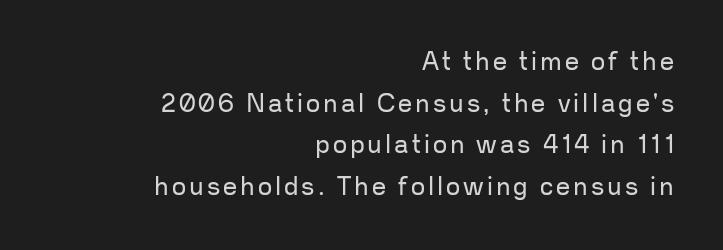
{"italic": "no", "bold": "no", "underline": "no", "align": "right", "line_spacing": "normal", "line_spacing_ratio": 1.67, "glyph_px": 25}
